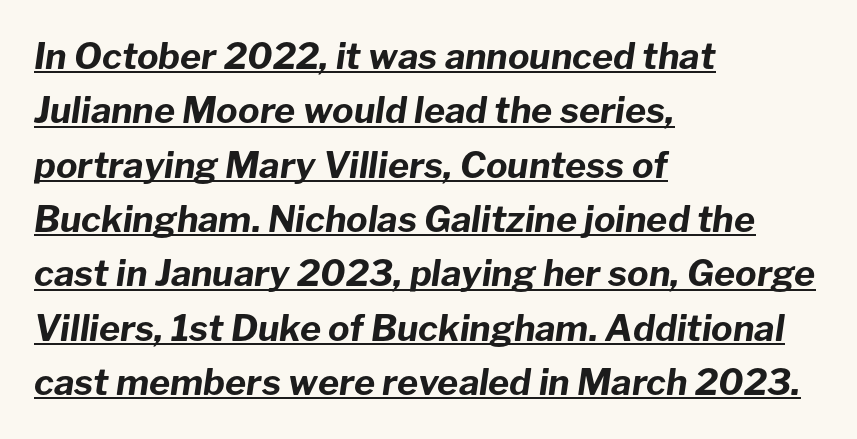
Q: Is the text bold? A: Yes.
Q: Is the text italic (slanted)? A: Yes, it leans right by about 8 degrees.
Q: Is the text underlined? A: Yes.
Q: How is the paragraph aligned? A: Left-aligned.
Q: Is the spacing between letters normal or unusually wide? A: Normal.
Q: Is the spacing between lines tight, normal or loose? A: Normal.
Q: Width (condensed, normal, or wide)? A: Normal.
Q: Stroke contrast? A: Low.
Q: x-height? A: Medium.
Q: Monospaced? A: No.
